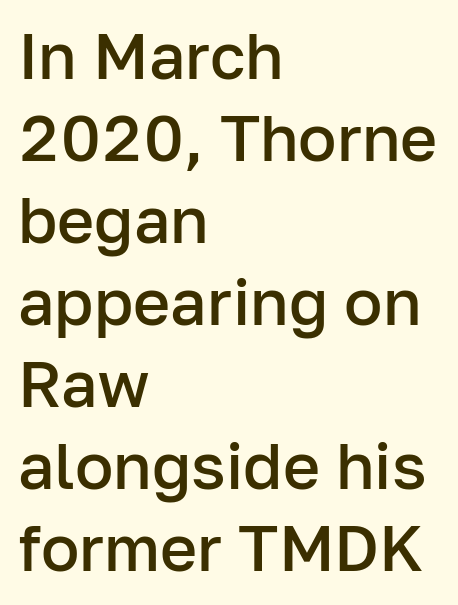
The image shows 64 px semibold sans-serif type, upright; set left-aligned, normal line spacing (1.28x), normal letter spacing, not underlined; low stroke contrast and a medium x-height.
